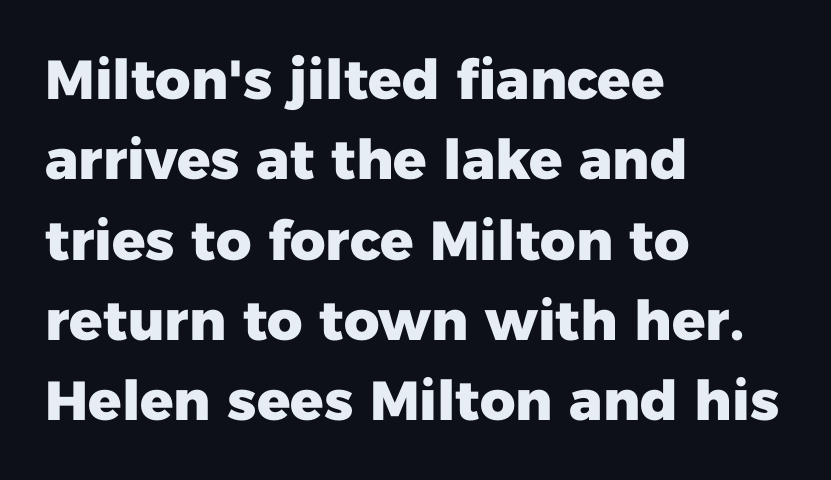
The image shows 55 px heavy sans-serif type, upright; set left-aligned, normal line spacing (1.46x), normal letter spacing, not underlined; low stroke contrast and a medium x-height.
